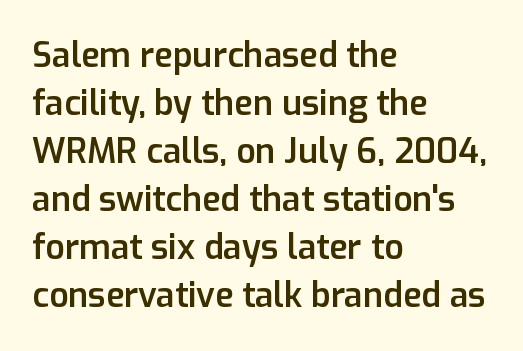
The image shows 34 px semibold sans-serif type, upright; set left-aligned, normal line spacing (1.41x), normal letter spacing, not underlined; low stroke contrast and a medium x-height.
